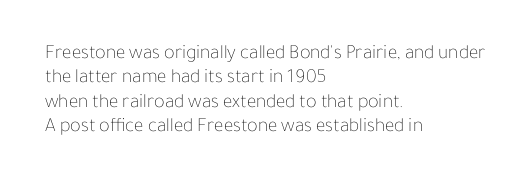
These lines keep a tight, regular rhythm from letter to letter. In CSS terms this would be text-align: left. Weight: in the light-to-regular range. This is roman type, the default non-slanted kind. Decoration check: the copy has no underline.
